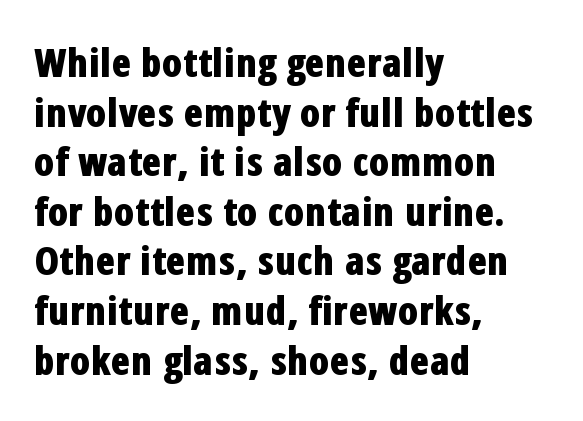
The image shows 40 px bold, condensed sans-serif type, upright; set left-aligned, line spacing 1.24x, normal letter spacing, not underlined; low stroke contrast and a medium x-height.
